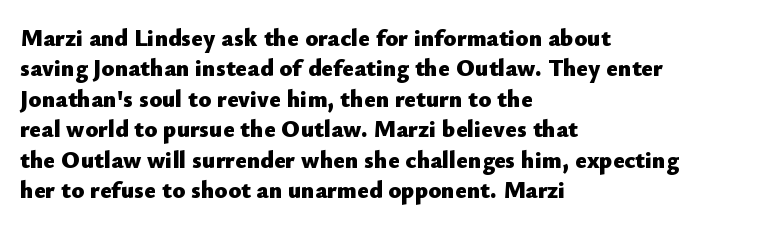
Q: Is the text bold? A: Yes.
Q: Is the text italic (slanted)? A: No, it is upright.
Q: Is the text underlined? A: No.
Q: How is the paragraph aligned? A: Left-aligned.
Q: Is the spacing between letters normal or unusually wide? A: Normal.
Q: Is the spacing between lines tight, normal or loose? A: Normal.
